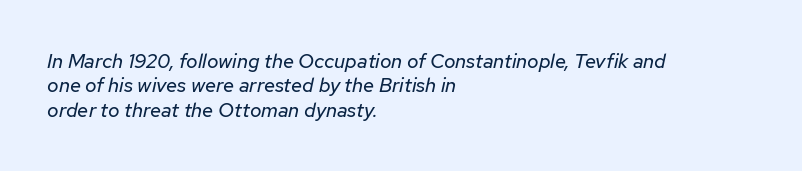
{"italic": "yes", "lean": "right", "slant_degrees": 12, "bold": "no", "underline": "no", "align": "left", "line_spacing_ratio": 1.22, "letter_spacing": "normal", "letter_spacing_em": 0.0, "glyph_px": 20}
